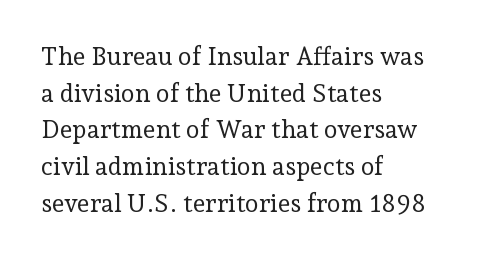
{"italic": "no", "bold": "no", "underline": "no", "align": "left", "line_spacing": "normal", "line_spacing_ratio": 1.47, "letter_spacing": "normal", "letter_spacing_em": 0.0, "glyph_px": 25}
